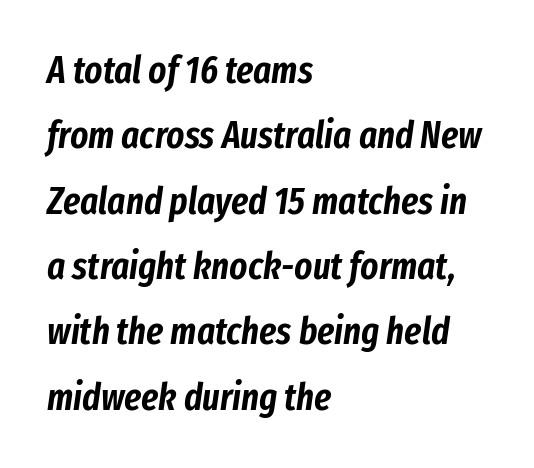
The image shows 38 px condensed type, italic (leaning right); set left-aligned, line spacing 1.72x, normal letter spacing, not underlined; low stroke contrast and a medium x-height.
